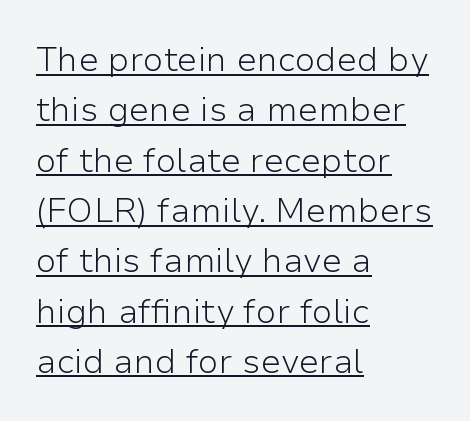
{"serif": "no", "italic": "no", "bold": "no", "weight": "light", "width": "normal", "stroke_contrast": "low", "x_height": "medium", "monospaced": "no", "underline": "yes", "align": "left", "line_spacing": "normal", "line_spacing_ratio": 1.48, "letter_spacing": "normal", "letter_spacing_em": 0.0, "glyph_px": 34}
